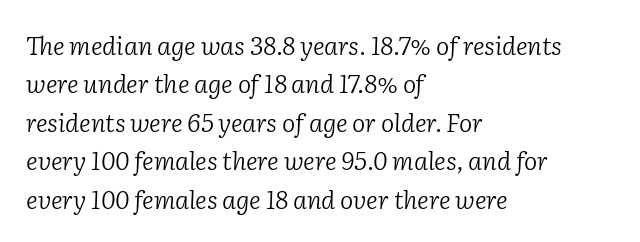
Q: Is the text bold? A: No.
Q: Is the text italic (slanted)? A: Yes, it leans right by about 2 degrees.
Q: Is the text underlined? A: No.
Q: How is the paragraph aligned? A: Left-aligned.
Q: Is the spacing between letters normal or unusually wide? A: Normal.
Q: Is the spacing between lines tight, normal or loose? A: Normal.
